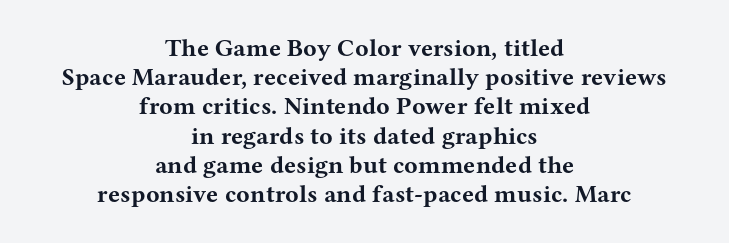
The image shows 25 px bold type, upright; set centered, line spacing 1.17x, normal letter spacing, not underlined.
